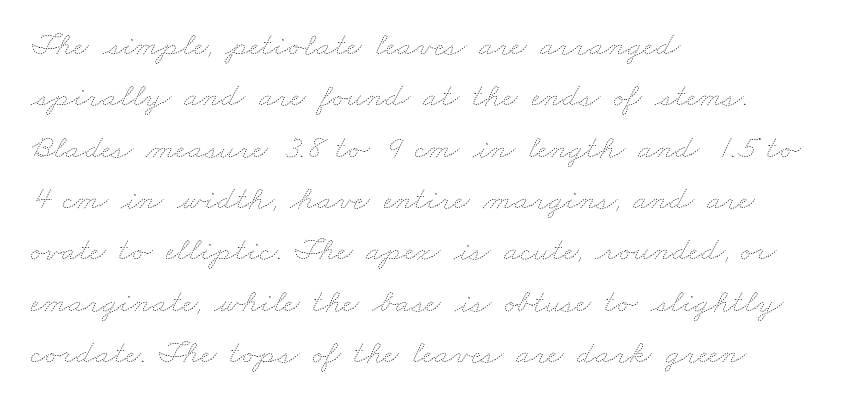
Q: Is the text bold? A: No.
Q: Is the text underlined? A: No.
Q: How is the paragraph aligned? A: Left-aligned.
Q: Is the spacing between letters normal or unusually wide? A: Normal.
Q: Is the spacing between lines tight, normal or loose? A: Normal.
Q: Width (condensed, normal, or wide)? A: Wide.
Q: Stroke contrast? A: Low.
Q: x-height? A: Small.
Q: Monospaced? A: No.
